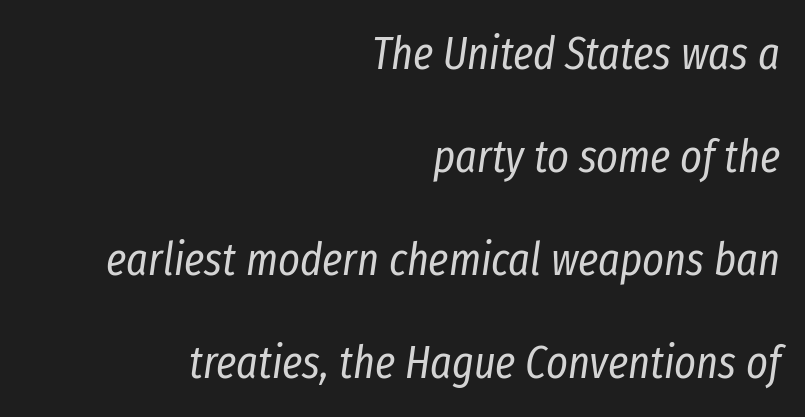
Q: Is the text bold? A: No.
Q: Is the text italic (slanted)? A: Yes, it leans right by about 8 degrees.
Q: Is the text underlined? A: No.
Q: How is the paragraph aligned? A: Right-aligned.
Q: Is the spacing between letters normal or unusually wide? A: Normal.
Q: Is the spacing between lines tight, normal or loose? A: Loose.
Q: Width (condensed, normal, or wide)? A: Condensed.
Q: Stroke contrast? A: Low.
Q: x-height? A: Medium.
Q: Monospaced? A: No.
